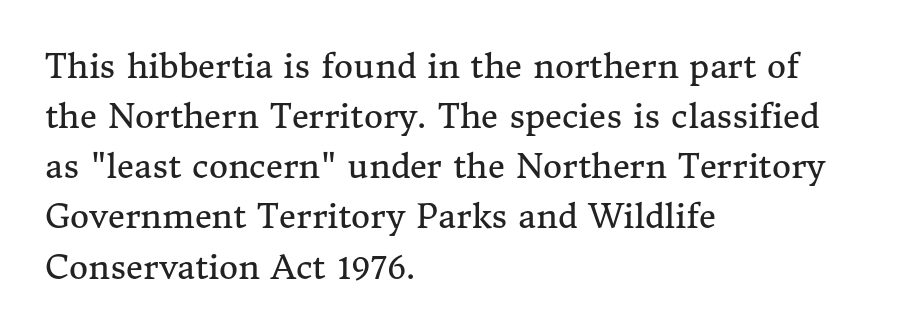
Q: Is the text bold? A: No.
Q: Is the text italic (slanted)? A: No, it is upright.
Q: Is the typeface a serif or a sans-serif typeface? A: Serif.
Q: Is the text underlined? A: No.
Q: How is the paragraph aligned? A: Left-aligned.
Q: Is the spacing between letters normal or unusually wide? A: Normal.
Q: Is the spacing between lines tight, normal or loose? A: Normal.
Q: Width (condensed, normal, or wide)? A: Normal.
Q: Stroke contrast? A: Medium.
Q: x-height? A: Medium.
Q: Monospaced? A: No.
